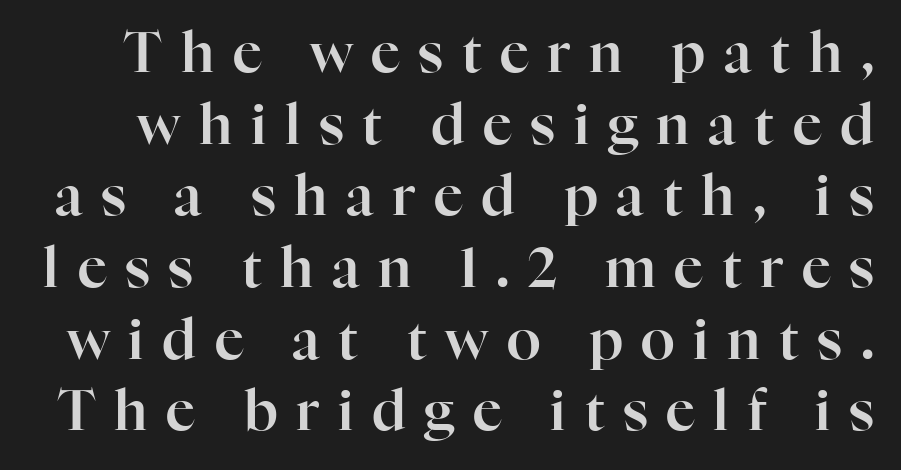
{"serif": "yes", "italic": "no", "width": "normal", "stroke_contrast": "high", "x_height": "medium", "monospaced": "no", "underline": "no", "line_spacing": "normal", "line_spacing_ratio": 1.28, "letter_spacing": "wide", "letter_spacing_em": 0.33, "glyph_px": 56}
